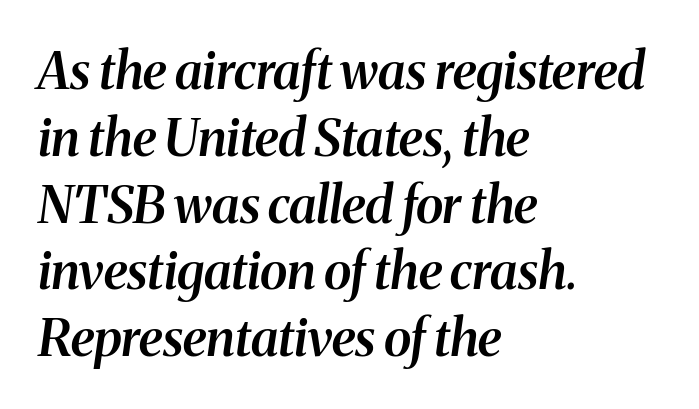
Q: Is the text bold? A: Semi-bold.
Q: Is the text italic (slanted)? A: Yes, it leans right by about 8 degrees.
Q: Is the typeface a serif or a sans-serif typeface? A: Serif.
Q: Is the text underlined? A: No.
Q: How is the paragraph aligned? A: Left-aligned.
Q: Is the spacing between letters normal or unusually wide? A: Normal.
Q: Is the spacing between lines tight, normal or loose? A: Normal.
Q: Width (condensed, normal, or wide)? A: Normal.
Q: Stroke contrast? A: Medium.
Q: x-height? A: Medium.
Q: Monospaced? A: No.
